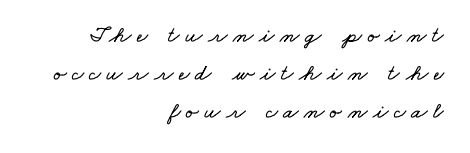
The image shows 23 px text type; set right-aligned, normal line spacing (1.66x), unusually wide letter spacing (+0.24 em), not underlined.
